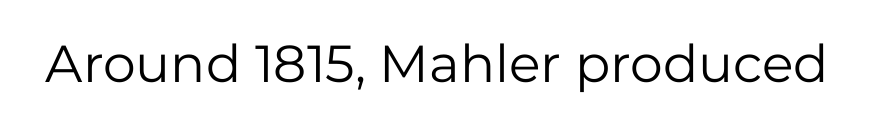
The image shows 52 px regular-weight sans-serif type, upright; set normal letter spacing, not underlined; low stroke contrast and a medium x-height.
